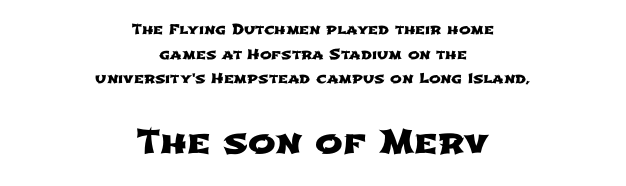
{"serif": "no", "width": "wide", "stroke_contrast": "low", "x_height": "medium", "monospaced": "no", "underline": "no", "align": "center", "line_spacing_ratio": 1.76, "letter_spacing": "normal", "letter_spacing_em": 0.0, "larger_block": "second", "size_ratio": 2.36, "glyph_px": 33}
